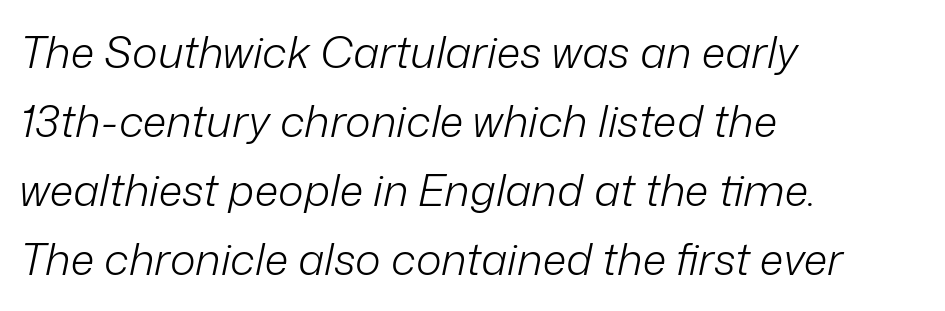
{"italic": "yes", "lean": "right", "slant_degrees": 12, "bold": "no", "weight": "light", "width": "normal", "stroke_contrast": "low", "x_height": "medium", "monospaced": "no", "underline": "no", "align": "left", "line_spacing": "normal", "line_spacing_ratio": 1.57, "letter_spacing": "normal", "letter_spacing_em": 0.0, "glyph_px": 44}
